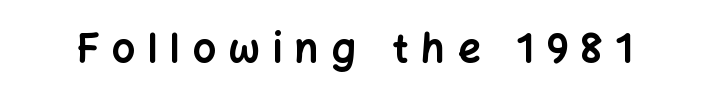
The type family on display is of the sans-serif kind. In terms of weight, the rendering is a true, heavy bold. The glyphs are unaccompanied by any horizontal stroke below them. The letters advance in unequal steps, a hallmark of proportional type. Tall strokes in this sample are plumb rather than angled.
